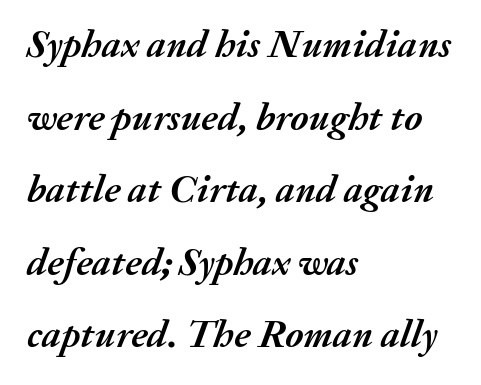
{"italic": "yes", "lean": "right", "slant_degrees": 20, "bold": "yes", "weight": "semibold", "width": "normal", "stroke_contrast": "medium", "x_height": "medium", "monospaced": "no", "underline": "no", "align": "left", "line_spacing_ratio": 1.86, "letter_spacing": "normal", "letter_spacing_em": 0.0, "glyph_px": 39}
